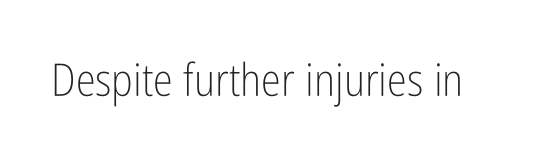
The passage shown has conventional tracking throughout. If you drew a line through each stem, it would be perfectly vertical. Weight: not bold — regular or lighter. Typographically, this falls in the sans-serif category. Underline: absent.
